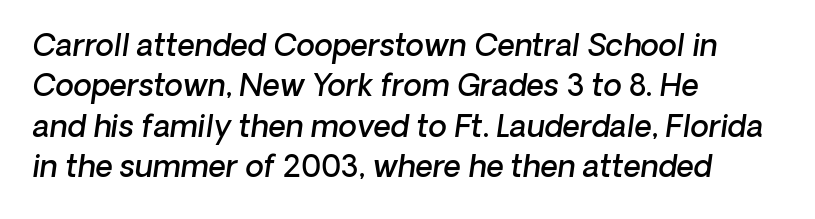
The image shows 30 px semibold type, italic (leaning right); set left-aligned, normal line spacing (1.35x), normal letter spacing, not underlined; low stroke contrast and a medium x-height.
